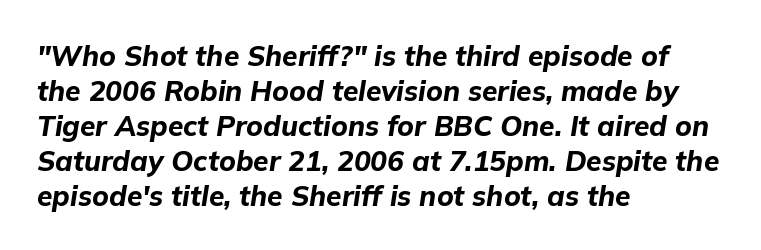
Here the glyphs are tracked normally, forming tight word shapes. Slanted lettering throughout. Its strokes are broad and dark, the hallmark of bold type. Plain, unruled lines of type. The letters advance in unequal steps, a hallmark of proportional type.
